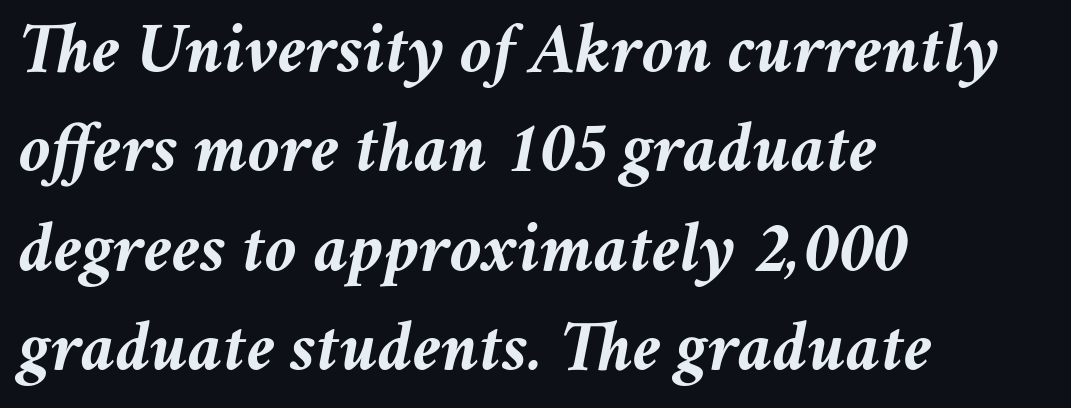
{"italic": "yes", "lean": "right", "slant_degrees": 11, "bold": "yes", "weight": "semibold", "width": "normal", "stroke_contrast": "medium", "x_height": "medium", "monospaced": "no", "underline": "no", "align": "left", "line_spacing": "normal", "line_spacing_ratio": 1.36, "letter_spacing": "normal", "letter_spacing_em": 0.0, "glyph_px": 73}
